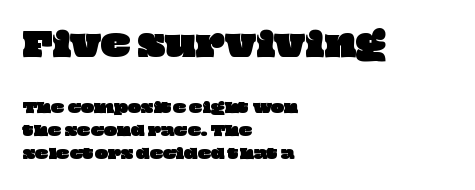
The text block is weighted toward the left margin, trailing off unevenly rightward. Between these two stacked blocks, the higher one wins on size. Notice how descenders clear the ascenders below comfortably — that's standard leading. The glyphs are unaccompanied by any horizontal stroke below them. Default kerning and tracking; the words read as compact shapes. The face used here is proportionally spaced, like ordinary book or web type.
